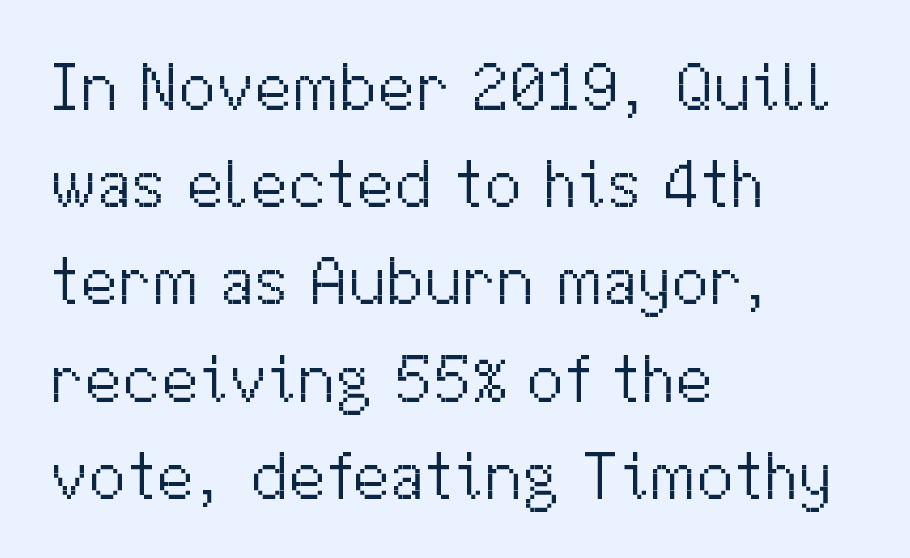
Q: Is the text bold? A: No.
Q: Is the text italic (slanted)? A: No, it is upright.
Q: Is the typeface a serif or a sans-serif typeface? A: Sans-serif.
Q: Is the text underlined? A: No.
Q: How is the paragraph aligned? A: Left-aligned.
Q: Is the spacing between letters normal or unusually wide? A: Normal.
Q: Is the spacing between lines tight, normal or loose? A: Normal.
Q: Width (condensed, normal, or wide)? A: Normal.
Q: Stroke contrast? A: Medium.
Q: x-height? A: Medium.
Q: Monospaced? A: No.
